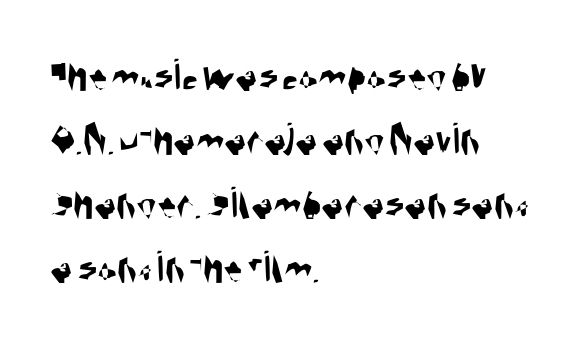
Each word holds together tightly as a unit, with standard inter-letter gaps. Beneath every word, the page is bare. One-word summary of the alignment: left. The passage shown is typed in a proportional face where columns would drift. This is sans-serif lettering, the kind often seen on screens and signage.
